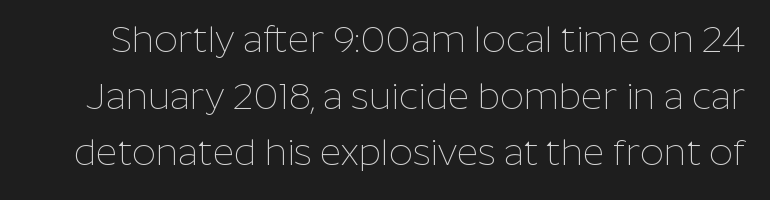
Q: Is the text bold? A: No.
Q: Is the text italic (slanted)? A: No, it is upright.
Q: Is the typeface a serif or a sans-serif typeface? A: Sans-serif.
Q: Is the text underlined? A: No.
Q: Is the spacing between letters normal or unusually wide? A: Normal.
Q: Is the spacing between lines tight, normal or loose? A: Normal.
Q: Width (condensed, normal, or wide)? A: Normal.
Q: Stroke contrast? A: Low.
Q: x-height? A: Medium.
Q: Monospaced? A: No.
